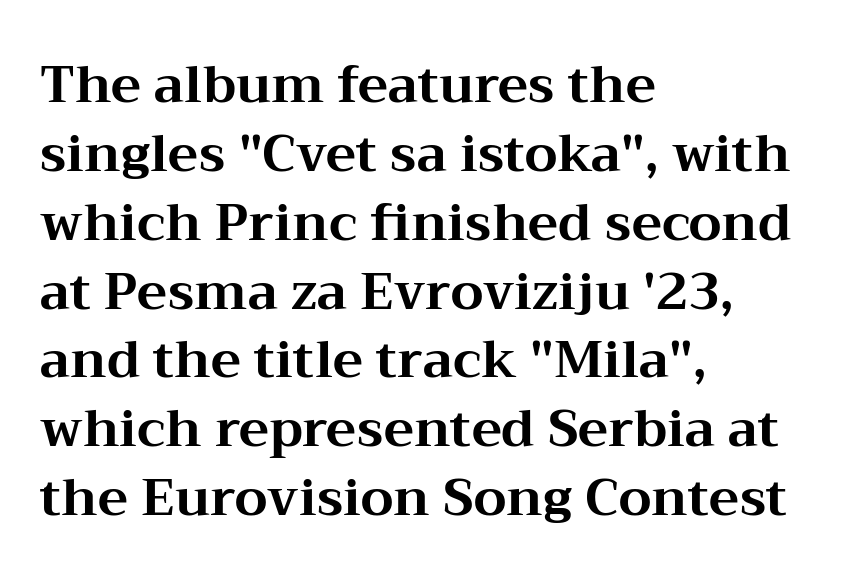
Normally led — the rows are evenly, conventionally spaced. Note the varied advance widths — an 'i' is clearly narrower than an 'm'. These lines are composed in type with serifs. A full-strength bold gives these letters their thick strokes.
